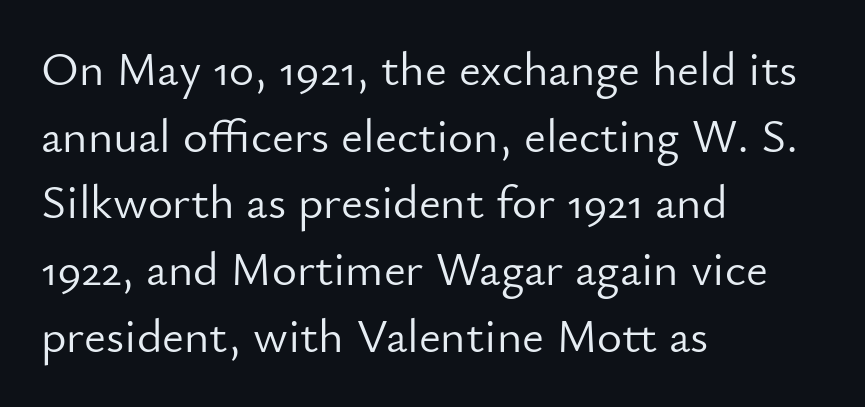
These glyphs show unthickened strokes, regular width or finer. No extra tracking has been applied to these lines. Note the varied advance widths — an 'i' is clearly narrower than an 'm'. Anything drawn beneath the words? Only blank space.
